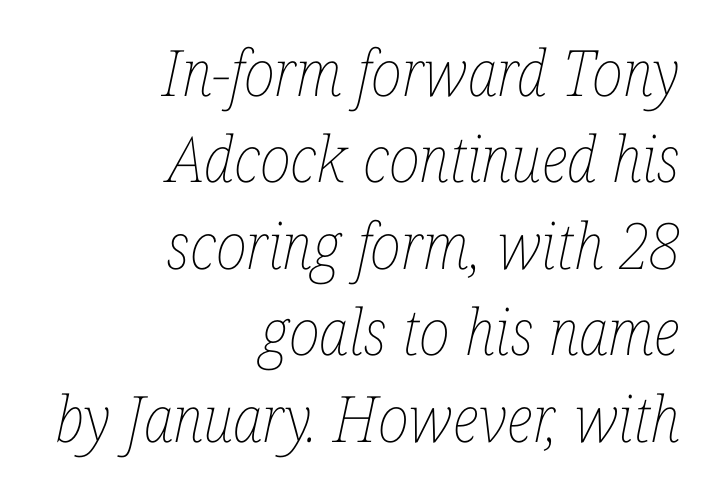
The image shows 64 px thin, condensed type, italic (leaning right); set right-aligned, normal line spacing (1.35x), normal letter spacing, not underlined; low stroke contrast and a medium x-height.
